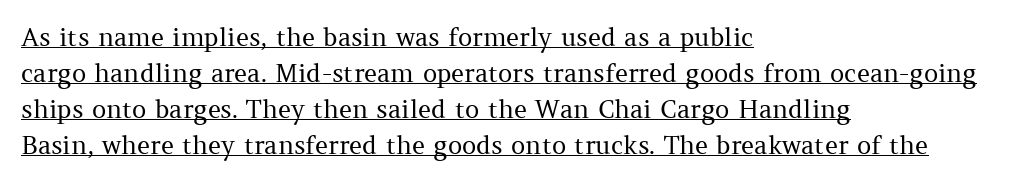
The image shows 25 px text type, upright; set left-aligned, normal line spacing (1.44x), normal letter spacing, underlined.
